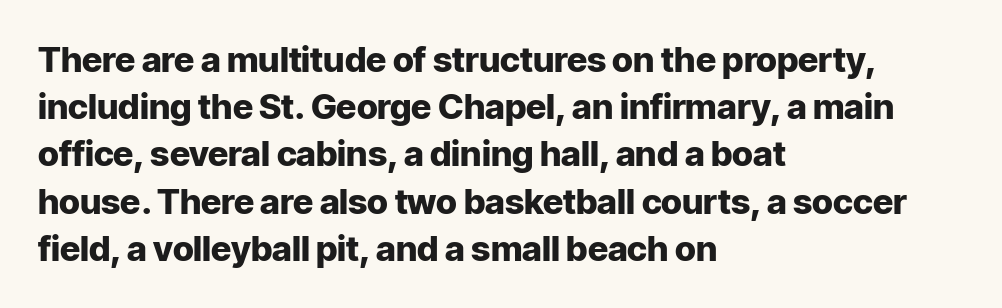
{"serif": "no", "italic": "no", "bold": "yes", "weight": "heavy", "width": "normal", "stroke_contrast": "low", "x_height": "medium", "monospaced": "no", "underline": "no", "align": "left", "line_spacing": "normal", "line_spacing_ratio": 1.35, "letter_spacing": "normal", "letter_spacing_em": 0.0, "glyph_px": 35}
